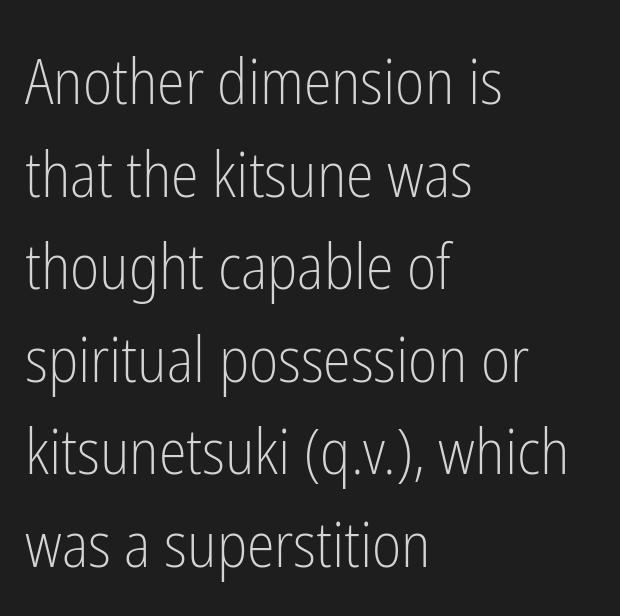
{"serif": "no", "italic": "no", "bold": "no", "weight": "light", "width": "condensed", "stroke_contrast": "low", "x_height": "medium", "monospaced": "no", "underline": "no", "align": "left", "line_spacing": "normal", "line_spacing_ratio": 1.47, "letter_spacing": "normal", "letter_spacing_em": 0.0, "glyph_px": 63}
